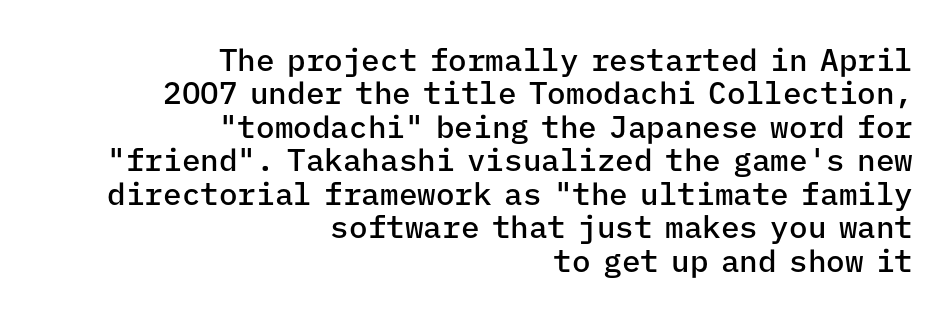
The image shows 31 px semibold sans-serif type, upright, monospaced; set right-aligned, tight line spacing (1.08x), normal letter spacing, not underlined; low stroke contrast and a medium x-height.
